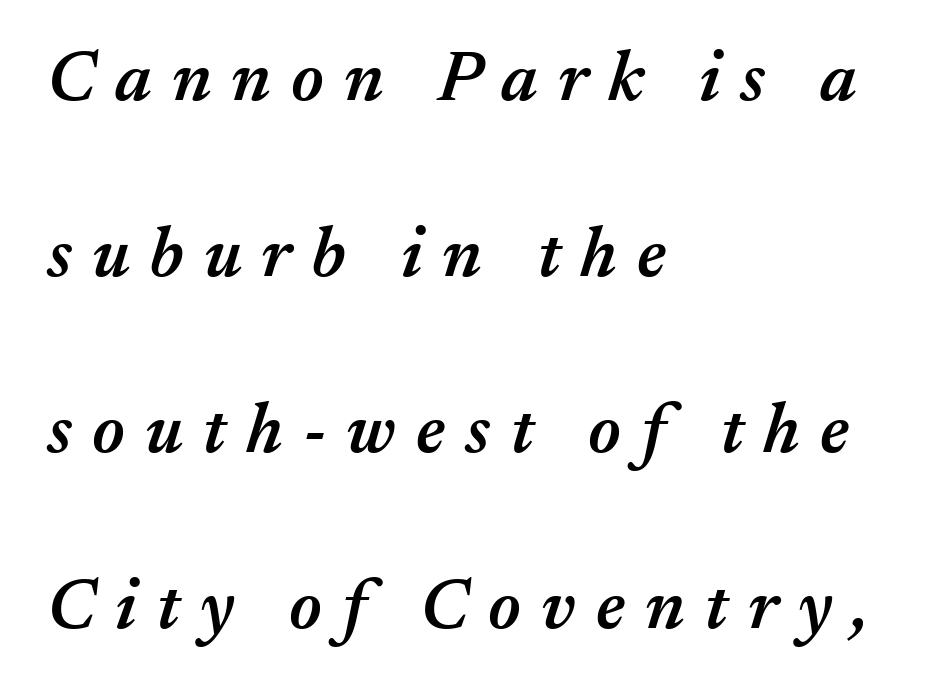
Each letter keeps its own natural width here, so spacing adapts to shape. Each row of text sits above clean, open space. Honestly, the rows look like they've been pulled way apart. Look at the tracking — it's clearly loosened, letters drifting apart. If you drew a line through each stem, it would be angled. The passage shown is semibold, sitting just below true bold.
